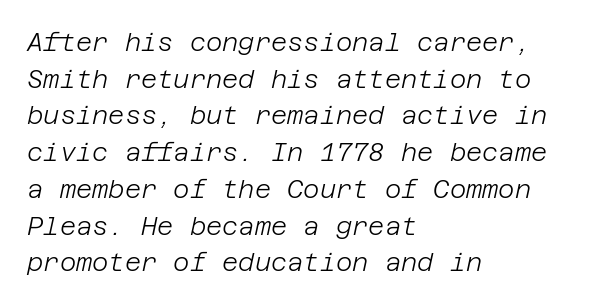
{"italic": "yes", "lean": "right", "slant_degrees": 12, "bold": "no", "underline": "no", "align": "left", "line_spacing": "normal", "line_spacing_ratio": 1.47, "letter_spacing": "normal", "letter_spacing_em": 0.0, "glyph_px": 25}
